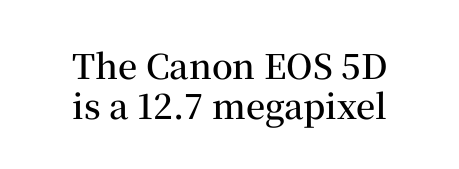
{"serif": "yes", "italic": "no", "bold": "semi", "weight": "semibold", "width": "normal", "stroke_contrast": "medium", "x_height": "medium", "monospaced": "no", "underline": "no", "align": "center", "line_spacing_ratio": 1.19, "letter_spacing": "normal", "letter_spacing_em": 0.0, "glyph_px": 34}
